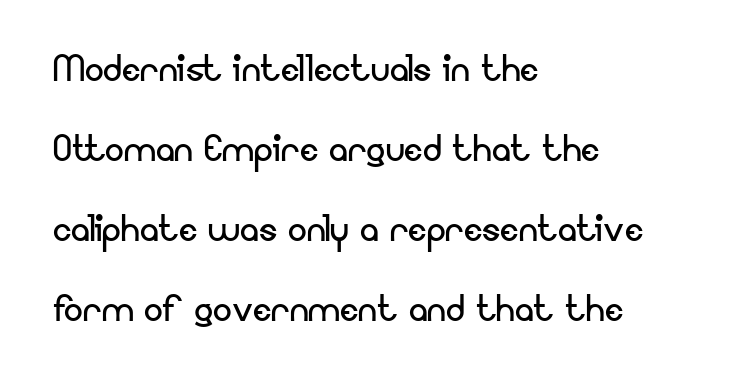
The image shows 47 px regular-weight sans-serif type, upright; set left-aligned, normal line spacing (1.7x), normal letter spacing, not underlined; low stroke contrast and a small x-height.
